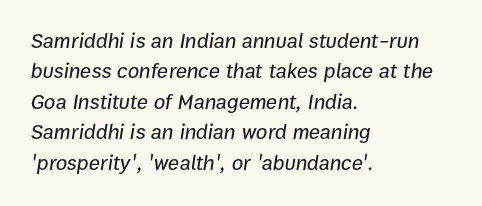
{"italic": "yes", "lean": "right", "slant_degrees": 9, "underline": "no", "align": "left", "line_spacing": "normal", "line_spacing_ratio": 1.45, "letter_spacing": "normal", "letter_spacing_em": 0.0, "glyph_px": 21}
